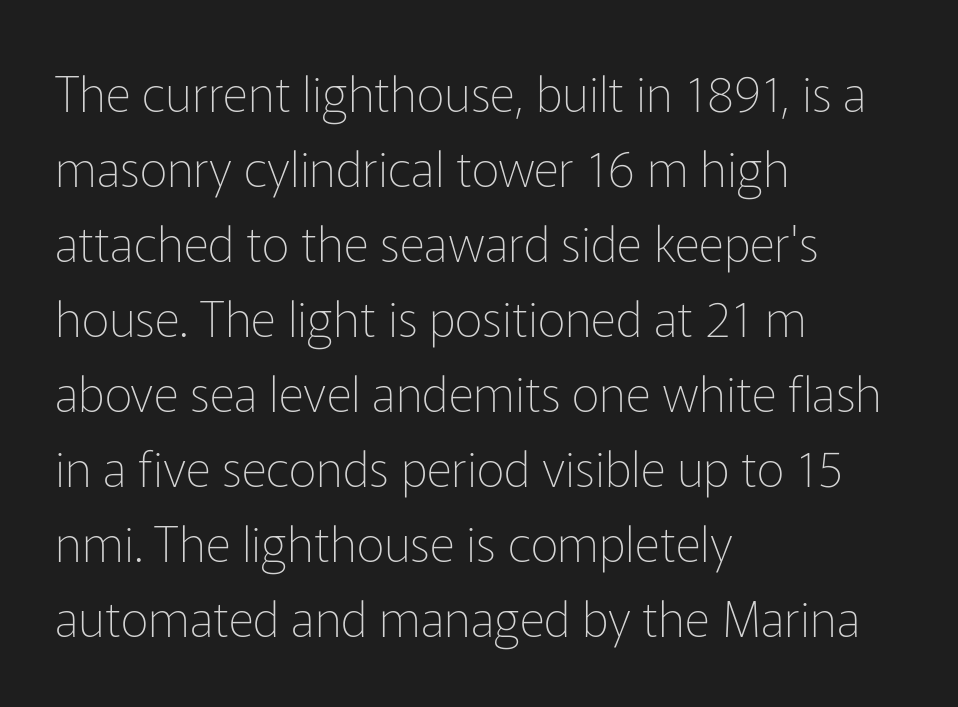
The image shows 49 px thin sans-serif type, upright; set left-aligned, normal line spacing (1.53x), normal letter spacing, not underlined; low stroke contrast and a medium x-height.
